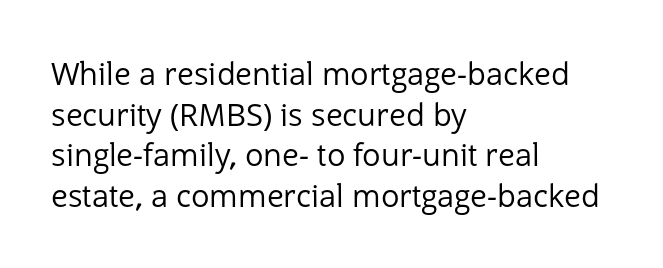
{"serif": "no", "italic": "no", "bold": "no", "weight": "regular", "width": "normal", "stroke_contrast": "low", "x_height": "medium", "monospaced": "no", "underline": "no", "align": "left", "line_spacing": "normal", "line_spacing_ratio": 1.31, "letter_spacing": "normal", "letter_spacing_em": 0.0, "glyph_px": 31}
